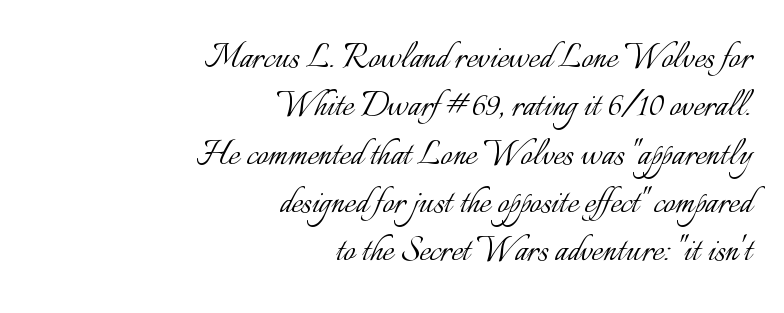
{"bold": "no", "weight": "light", "width": "normal", "stroke_contrast": "low", "x_height": "small", "monospaced": "no", "underline": "no", "align": "right", "line_spacing": "tight", "line_spacing_ratio": 1.15, "letter_spacing": "normal", "letter_spacing_em": 0.0, "glyph_px": 42}
